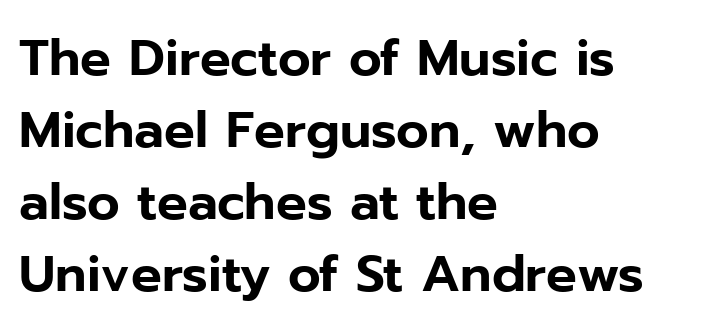
The rendering uses natural spacing where letterforms have individual widths. The face used here is a sans, in the tradition of grotesques and geometrics. The letters stand straight up with perfectly vertical stems. The line texture is even and compact thanks to regular tracking. In terms of leading, this rendering sits right in the middle.
